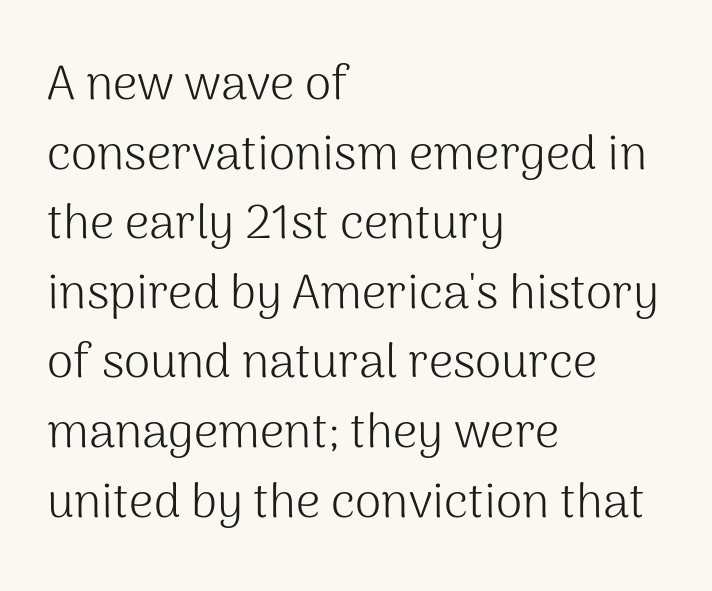
Q: Is the text bold? A: No.
Q: Is the text italic (slanted)? A: No, it is upright.
Q: Is the typeface a serif or a sans-serif typeface? A: Sans-serif.
Q: Is the text underlined? A: No.
Q: How is the paragraph aligned? A: Left-aligned.
Q: Is the spacing between letters normal or unusually wide? A: Normal.
Q: Is the spacing between lines tight, normal or loose? A: Normal.
Q: Width (condensed, normal, or wide)? A: Normal.
Q: Stroke contrast? A: Medium.
Q: x-height? A: Medium.
Q: Monospaced? A: No.
